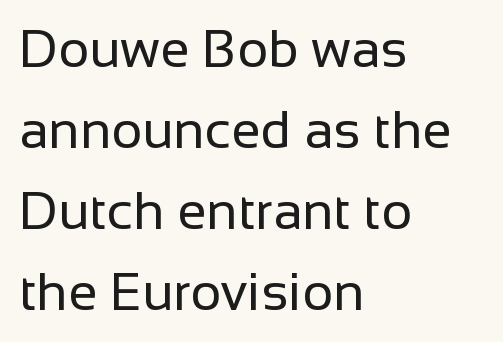
The face used here is proportionally spaced, like ordinary book or web type. Default kerning and tracking; the words read as compact shapes. Examine the stroke ends and you'll find no serifs. The rows are spaced the way most documents space them.
